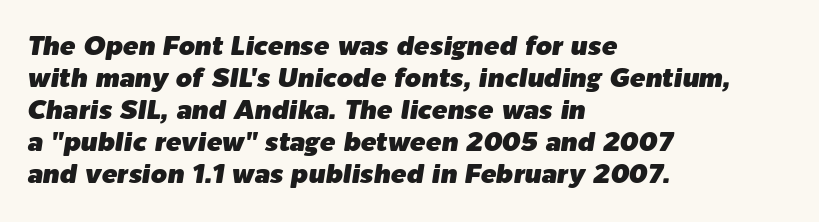
Q: Is the text italic (slanted)? A: Yes, it leans right by about 9 degrees.
Q: Is the text underlined? A: No.
Q: How is the paragraph aligned? A: Left-aligned.
Q: Is the spacing between letters normal or unusually wide? A: Normal.
